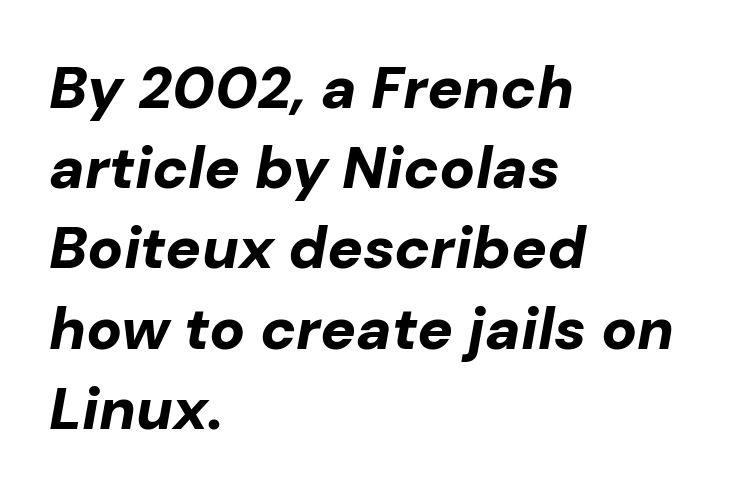
In terms of letterspacing, this is plain default setting. Alignment: flush left. The block of text has a typical density, with ordinary space between rows. Observe the lean: these are italic letterforms. This sample has the flowing, uneven cadence of proportional lettering.
